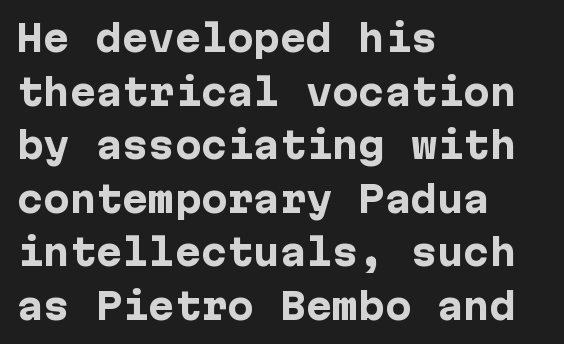
Notice how descenders clear the ascenders below comfortably — that's standard leading. Look at the stroke-to-counter ratio: heavy, a bold. Does the lettering tilt? It doesn't — this is upright. The compositor pushed each line to the left boundary.
